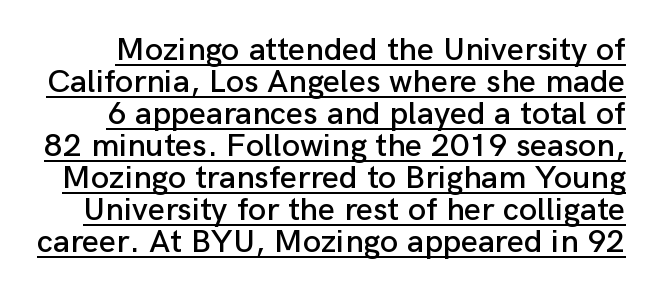
{"serif": "no", "italic": "no", "width": "normal", "stroke_contrast": "low", "x_height": "medium", "monospaced": "no", "underline": "yes", "line_spacing": "tight", "line_spacing_ratio": 0.97, "letter_spacing": "normal", "letter_spacing_em": 0.0, "glyph_px": 33}
